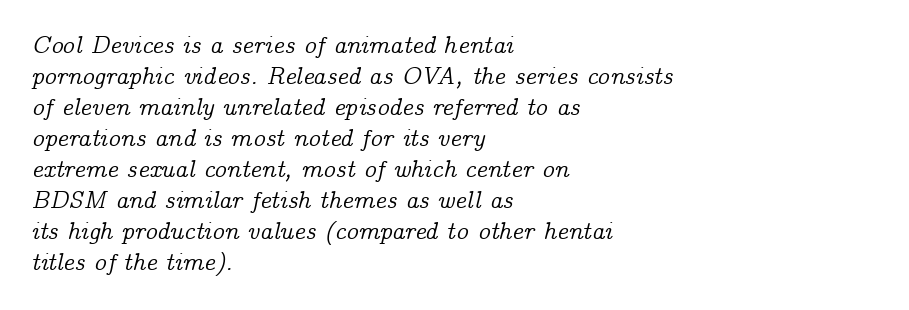
Rendered with sloped, italic letterforms. This rendering features lettering with no underline. The passage shown has conventional tracking throughout. Notice how the passage keeps a crisp vertical edge on the left only. Leading matches the norm, producing a regular column.
